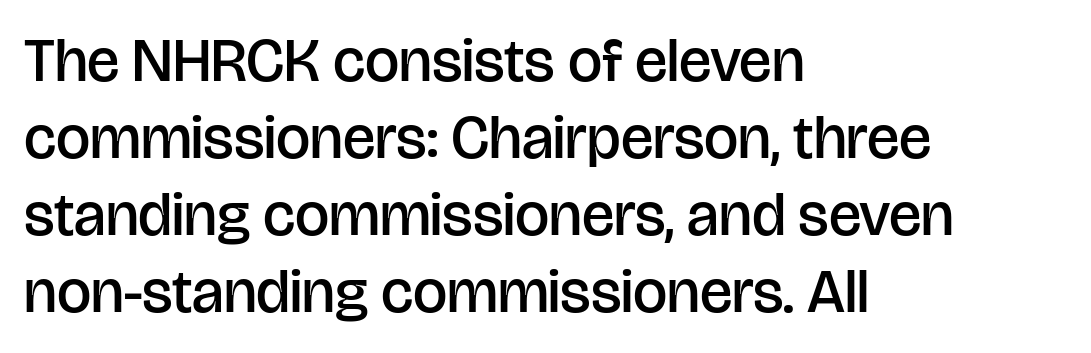
These lines are rendered in a variable-pitch font. The rendering uses a moderate line-height, typical for paragraphs. Stems and bowls a touch heavier than normal — semibold. Descender tails drop into unmarked territory. This sample uses an upright cut, with every glyph sitting square on the baseline. Tracking here is standard; glyphs follow each other at the usual distance.
